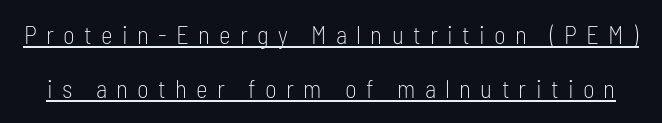
{"italic": "no", "bold": "no", "underline": "yes", "line_spacing": "loose", "line_spacing_ratio": 2.17, "letter_spacing": "wide", "letter_spacing_em": 0.37, "glyph_px": 25}
